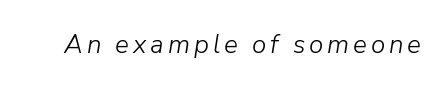
{"italic": "yes", "lean": "right", "slant_degrees": 9, "bold": "no", "underline": "no", "glyph_px": 26}
